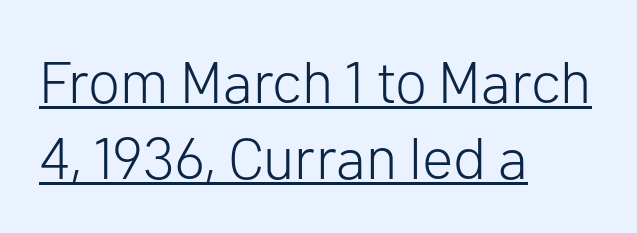
{"serif": "no", "italic": "no", "bold": "no", "weight": "light", "width": "normal", "stroke_contrast": "low", "x_height": "medium", "monospaced": "no", "underline": "yes", "align": "left", "line_spacing": "normal", "line_spacing_ratio": 1.29, "letter_spacing": "normal", "letter_spacing_em": 0.0, "glyph_px": 59}
